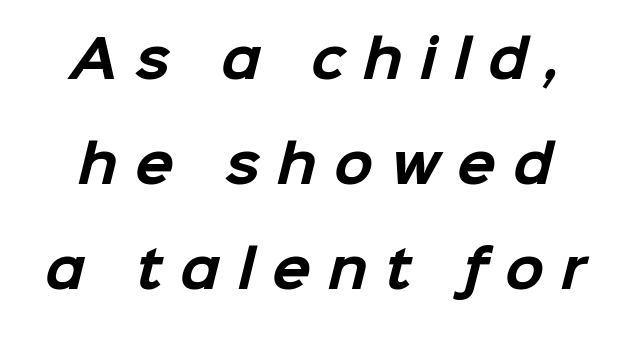
Vertically, the passage feels expansive, rows floating well apart. No feet cap the strokes, marking this as sans-serif type. Spacing between characters has been opened up far beyond the box default. This sample has the flowing, uneven cadence of proportional lettering. Bold? Absolutely — the strokes are thick and heavy.
